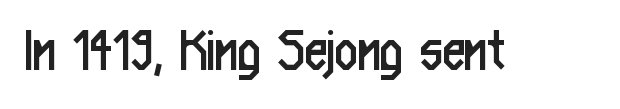
The image shows 63 px regular-weight, condensed sans-serif type, upright; set normal letter spacing, not underlined; low stroke contrast and a medium x-height.
